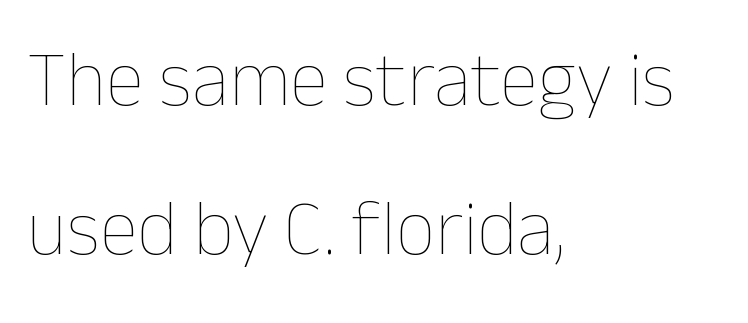
Looks like regular typesetting: each glyph gets only the width it needs. Nobody drew a line under any word here. The paragraph has a hard left edge and a soft right edge. The horizontal fit of the characters is conventional and even. Vertically, the passage feels expansive, rows floating well apart. The letters stand straight up with perfectly vertical stems.
